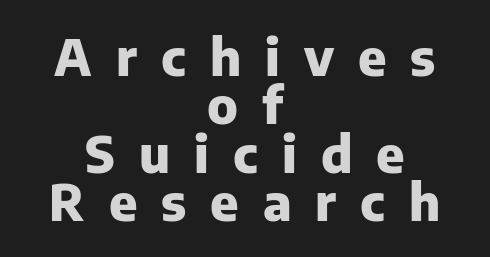
Q: Is the text bold? A: Yes.
Q: Is the text italic (slanted)? A: No, it is upright.
Q: Is the typeface a serif or a sans-serif typeface? A: Sans-serif.
Q: Is the text underlined? A: No.
Q: How is the paragraph aligned? A: Centered.
Q: Is the spacing between letters normal or unusually wide? A: Unusually wide.
Q: Is the spacing between lines tight, normal or loose? A: Tight.
Q: Width (condensed, normal, or wide)? A: Normal.
Q: Stroke contrast? A: Low.
Q: x-height? A: Medium.
Q: Monospaced? A: No.
